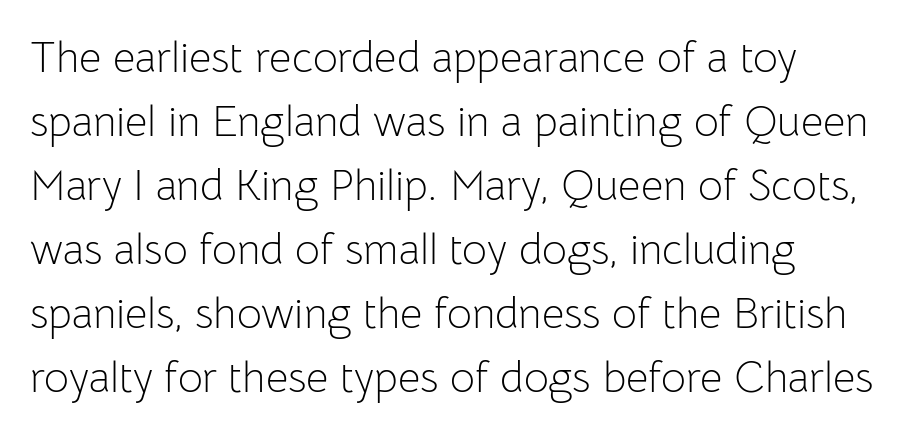
Q: Is the text bold? A: No.
Q: Is the text italic (slanted)? A: No, it is upright.
Q: Is the typeface a serif or a sans-serif typeface? A: Sans-serif.
Q: Is the text underlined? A: No.
Q: How is the paragraph aligned? A: Left-aligned.
Q: Is the spacing between letters normal or unusually wide? A: Normal.
Q: Is the spacing between lines tight, normal or loose? A: Normal.
Q: Width (condensed, normal, or wide)? A: Normal.
Q: Stroke contrast? A: Low.
Q: x-height? A: Medium.
Q: Monospaced? A: No.
